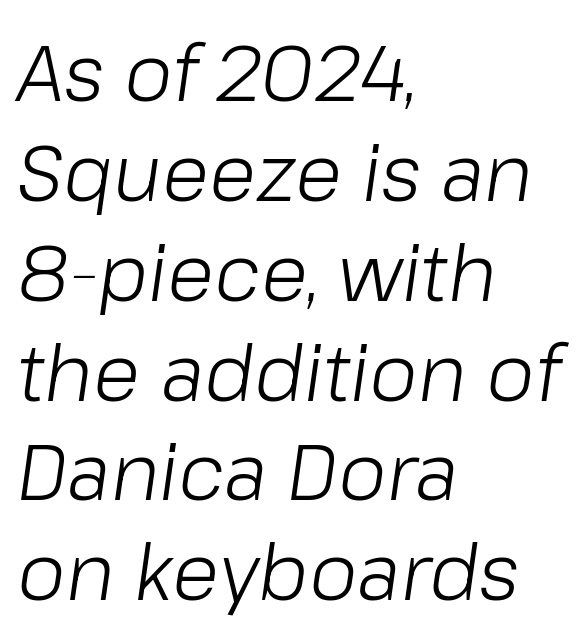
Q: Is the text bold? A: No.
Q: Is the text italic (slanted)? A: Yes, it leans right by about 8 degrees.
Q: Is the text underlined? A: No.
Q: How is the paragraph aligned? A: Left-aligned.
Q: Is the spacing between letters normal or unusually wide? A: Normal.
Q: Is the spacing between lines tight, normal or loose? A: Normal.
Q: Width (condensed, normal, or wide)? A: Normal.
Q: Stroke contrast? A: Low.
Q: x-height? A: Medium.
Q: Monospaced? A: No.
